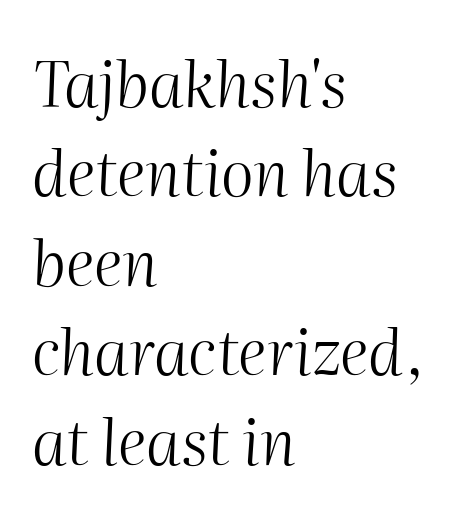
{"italic": "yes", "lean": "right", "slant_degrees": 2, "bold": "no", "weight": "light", "width": "normal", "stroke_contrast": "medium", "x_height": "medium", "monospaced": "no", "underline": "no", "align": "left", "line_spacing": "normal", "line_spacing_ratio": 1.42, "letter_spacing": "normal", "letter_spacing_em": 0.0, "glyph_px": 63}
